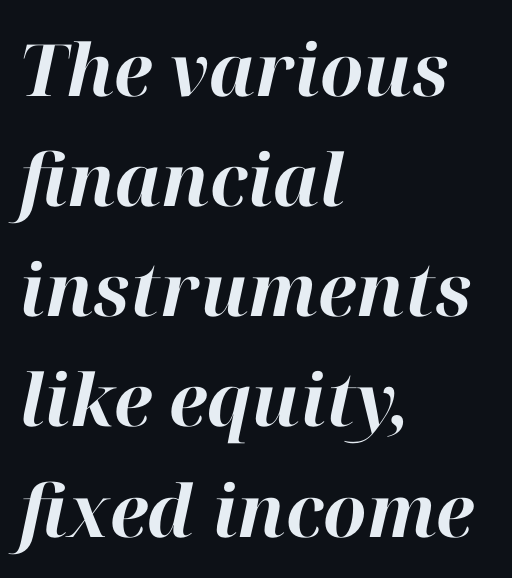
{"italic": "yes", "lean": "right", "slant_degrees": 12, "bold": "yes", "weight": "bold", "width": "normal", "stroke_contrast": "high", "x_height": "medium", "monospaced": "no", "underline": "no", "align": "left", "line_spacing": "normal", "line_spacing_ratio": 1.53, "letter_spacing": "normal", "letter_spacing_em": 0.0, "glyph_px": 72}
